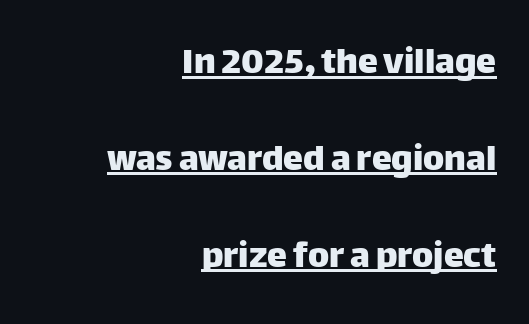
Q: Is the text italic (slanted)? A: No, it is upright.
Q: Is the typeface a serif or a sans-serif typeface? A: Sans-serif.
Q: Is the text underlined? A: Yes.
Q: How is the paragraph aligned? A: Right-aligned.
Q: Is the spacing between letters normal or unusually wide? A: Normal.
Q: Is the spacing between lines tight, normal or loose? A: Loose.
Q: Width (condensed, normal, or wide)? A: Normal.
Q: Stroke contrast? A: Low.
Q: x-height? A: Large.
Q: Monospaced? A: No.
